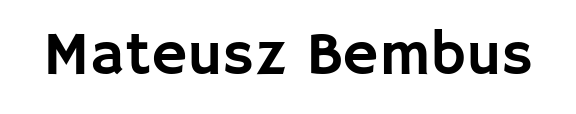
{"serif": "no", "italic": "no", "width": "normal", "stroke_contrast": "low", "x_height": "large", "monospaced": "no", "underline": "no", "letter_spacing": "normal", "letter_spacing_em": 0.0, "glyph_px": 62}
